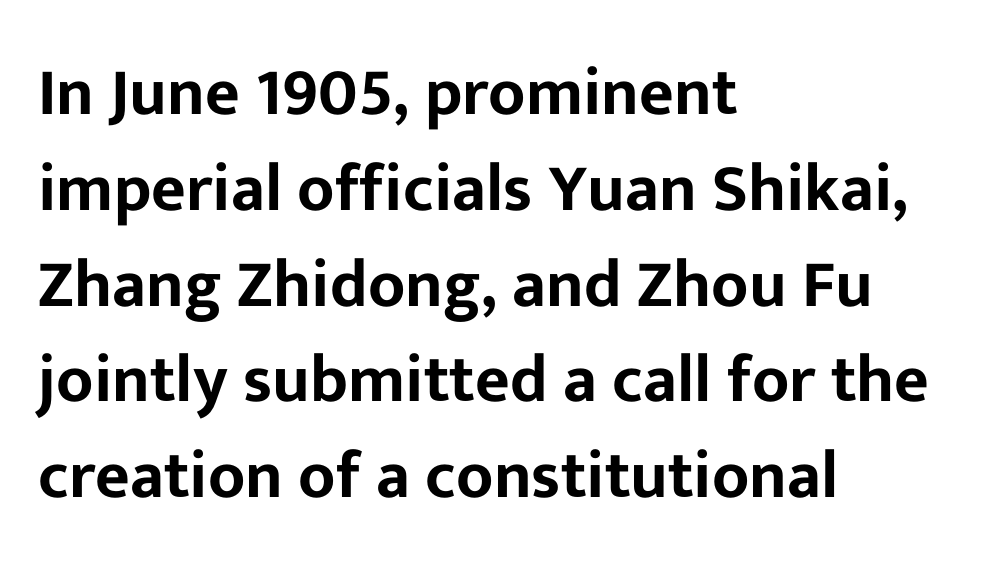
A normal amount of white space separates one row of letters from the next. Descender tails drop into unmarked territory. In terms of posture, this sample is upright. The rendering shows plain stroke endings on the letterforms — a sans-serif design.
